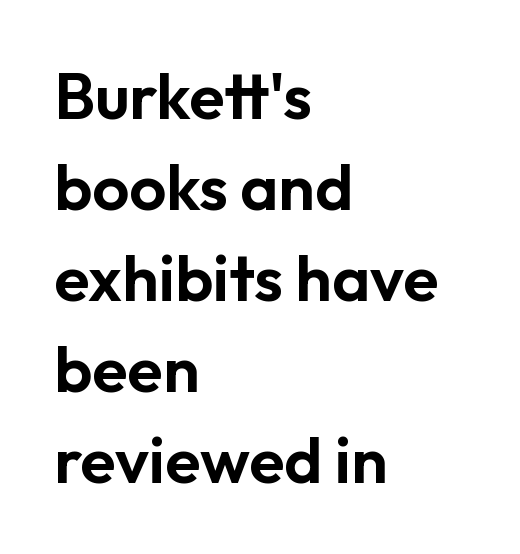
{"serif": "no", "italic": "no", "width": "normal", "stroke_contrast": "low", "x_height": "medium", "monospaced": "no", "underline": "no", "align": "left", "line_spacing": "normal", "line_spacing_ratio": 1.4, "letter_spacing": "normal", "letter_spacing_em": 0.0, "glyph_px": 65}
